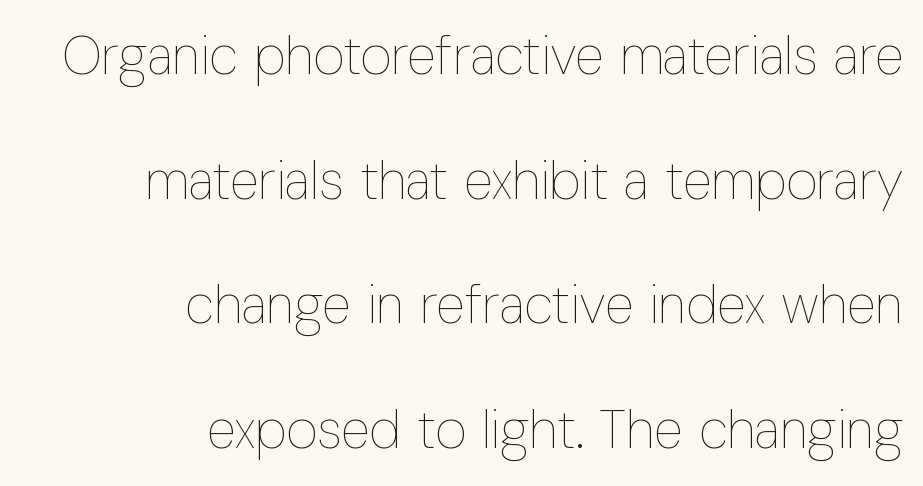
Q: Is the text bold? A: No.
Q: Is the text italic (slanted)? A: No, it is upright.
Q: Is the text underlined? A: No.
Q: How is the paragraph aligned? A: Right-aligned.
Q: Is the spacing between letters normal or unusually wide? A: Normal.
Q: Is the spacing between lines tight, normal or loose? A: Loose.
Q: Width (condensed, normal, or wide)? A: Condensed.
Q: Stroke contrast? A: Low.
Q: x-height? A: Medium.
Q: Monospaced? A: No.
